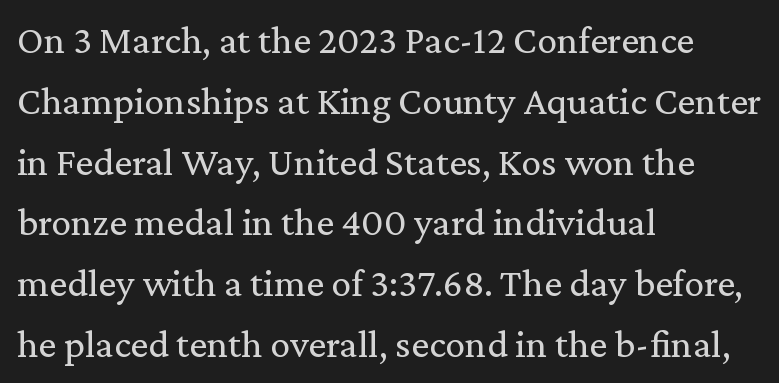
Q: Is the text bold? A: No.
Q: Is the text italic (slanted)? A: No, it is upright.
Q: Is the typeface a serif or a sans-serif typeface? A: Serif.
Q: Is the text underlined? A: No.
Q: How is the paragraph aligned? A: Left-aligned.
Q: Is the spacing between letters normal or unusually wide? A: Normal.
Q: Is the spacing between lines tight, normal or loose? A: Normal.
Q: Width (condensed, normal, or wide)? A: Normal.
Q: Stroke contrast? A: Medium.
Q: x-height? A: Medium.
Q: Monospaced? A: No.
